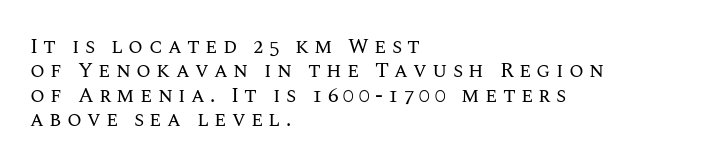
Between one letter and the next there's a generous, obvious gap. Plain, unruled lines of type. Layout note: lines flush left. Stem width sits at or under what a default text font uses. Every stem runs plumb, perpendicular to the baseline.
